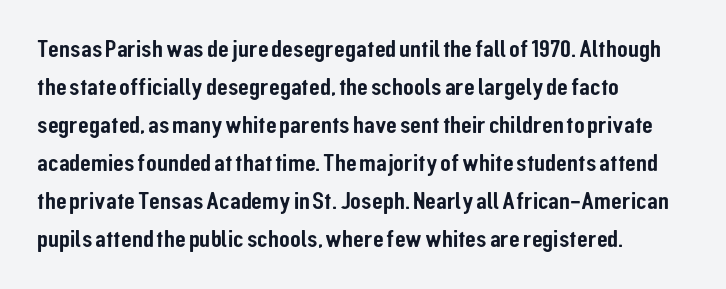
{"italic": "no", "underline": "no", "align": "left", "line_spacing": "normal", "line_spacing_ratio": 1.52, "letter_spacing": "normal", "letter_spacing_em": 0.0, "glyph_px": 25}
